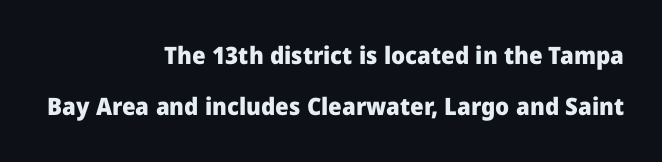
Its strokes are broad and dark, the hallmark of bold type. The letters stand straight up with perfectly vertical stems. Right-aligned paragraph, ragged on the left. Nothing unusual about the tracking: characters are spaced as the font intends.
